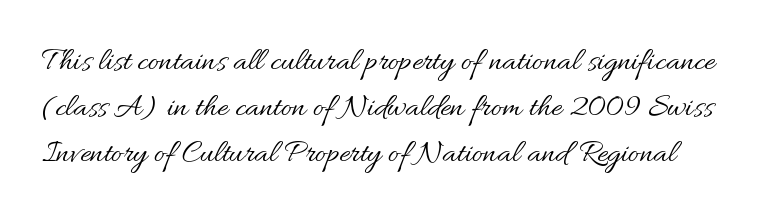
The passage shown is not bold in any degree. Each new line begins a customary step beneath the previous one. You could call the tracking neutral — neither tight nor loose. Lines of text with bare space underneath.
